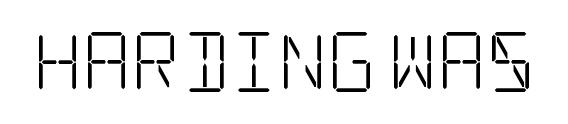
Q: Is the text bold? A: No.
Q: Is the text italic (slanted)? A: No, it is upright.
Q: Is the typeface a serif or a sans-serif typeface? A: Serif.
Q: Is the text underlined? A: No.
Q: Is the spacing between letters normal or unusually wide? A: Normal.
Q: Width (condensed, normal, or wide)? A: Condensed.
Q: Stroke contrast? A: Low.
Q: x-height? A: Large.
